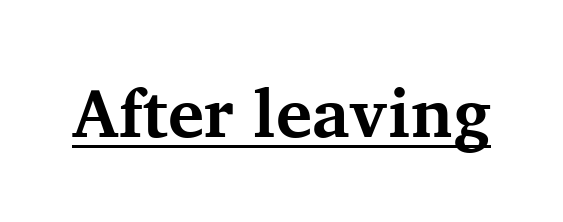
The image shows 68 px bold serif type, upright; set normal letter spacing, underlined; medium stroke contrast and a medium x-height.
